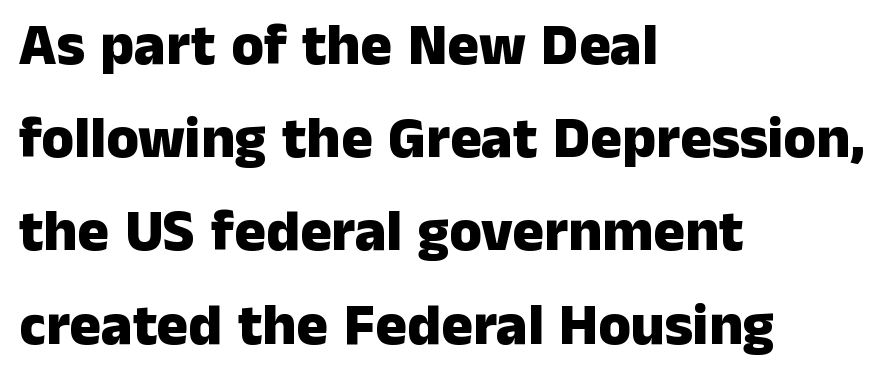
Leading matches the norm, producing a regular column. Beneath every word, the page is bare. A classic flush-left, rag-right setting is used for this passage. This sample uses an upright cut, with every glyph sitting square on the baseline.
